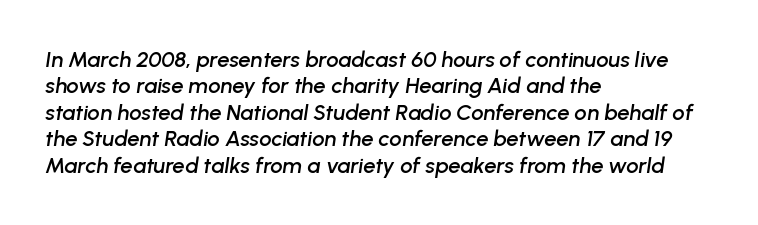
The image shows 22 px text type, italic (leaning right); set left-aligned, line spacing 1.2x, normal letter spacing, not underlined.
